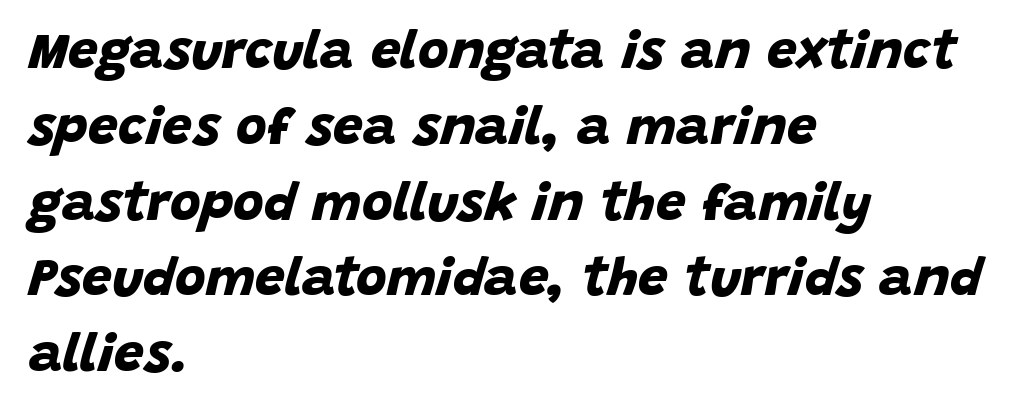
{"serif": "no", "bold": "yes", "weight": "bold", "width": "normal", "stroke_contrast": "low", "x_height": "large", "monospaced": "no", "underline": "no", "align": "left", "line_spacing": "normal", "line_spacing_ratio": 1.43, "letter_spacing": "normal", "letter_spacing_em": 0.0, "glyph_px": 53}
